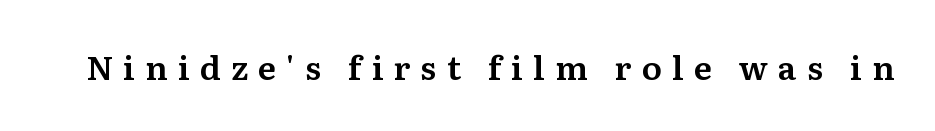
You could not count columns in this text — the font is proportionally spaced. Tracking value appears strongly positive — letters spread wide. Rendered with straight, roman letterforms. Quick note: underline off. I'd call this a serif setting — the letters wear small feet.
